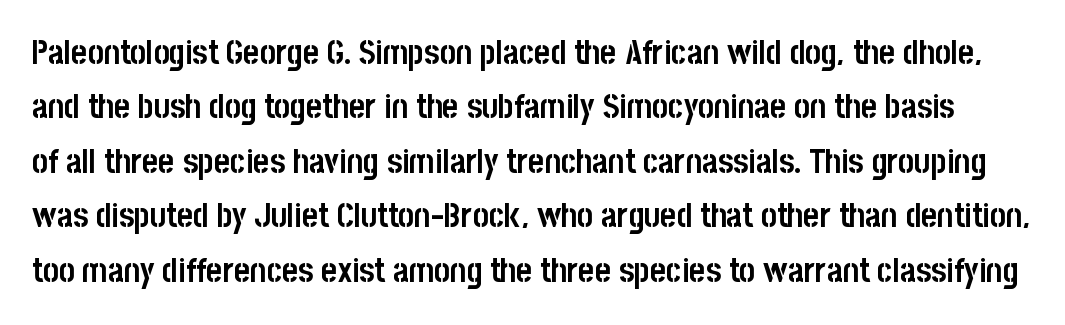
Is this a sans? Yes — the strokes have no serifs. Evenly set lines give the paragraph a standard silhouette. Each letter keeps its own natural width here, so spacing adapts to shape. Here the glyphs are tracked normally, forming tight word shapes.
